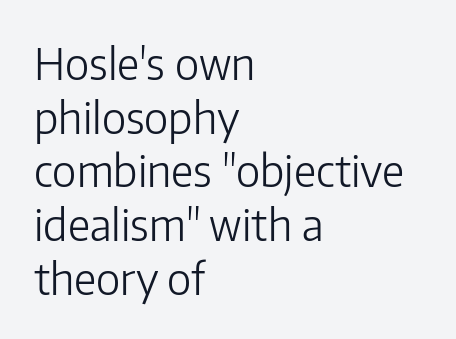
The letters advance in unequal steps, a hallmark of proportional type. The characters display no serif detailing; their extremities are plain. The lines are quadded left. No extra ink here — the face is not bold. A clean baseline with only descenders dipping below it.
